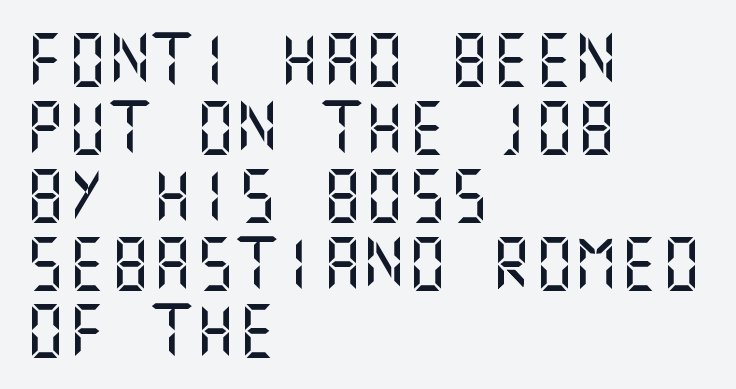
The image shows 53 px sans-serif type, upright; set left-aligned, normal line spacing (1.28x), normal letter spacing, not underlined; medium stroke contrast and a large x-height.
